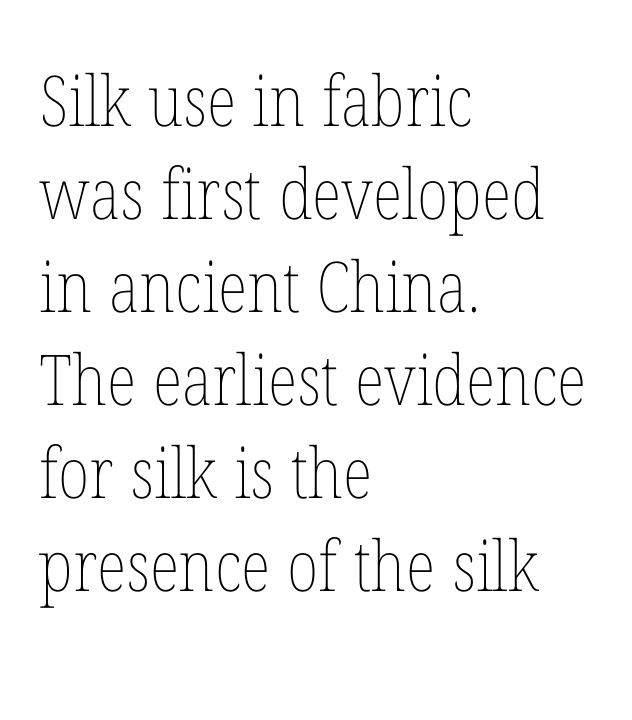
Q: Is the text bold? A: No.
Q: Is the text italic (slanted)? A: No, it is upright.
Q: Is the text underlined? A: No.
Q: How is the paragraph aligned? A: Left-aligned.
Q: Is the spacing between letters normal or unusually wide? A: Normal.
Q: Is the spacing between lines tight, normal or loose? A: Normal.
Q: Width (condensed, normal, or wide)? A: Condensed.
Q: Stroke contrast? A: Low.
Q: x-height? A: Medium.
Q: Monospaced? A: No.
